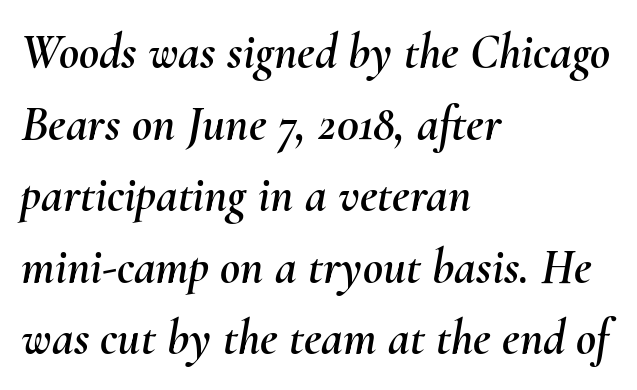
{"italic": "yes", "lean": "right", "slant_degrees": 10, "width": "normal", "stroke_contrast": "medium", "x_height": "small", "monospaced": "no", "underline": "no", "align": "left", "line_spacing": "normal", "line_spacing_ratio": 1.46, "letter_spacing": "normal", "letter_spacing_em": 0.0, "glyph_px": 49}
